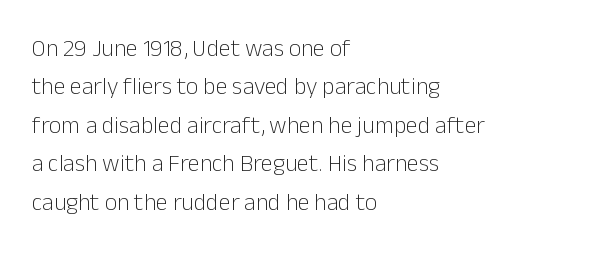
The image shows 24 px text type, upright; set left-aligned, normal line spacing (1.6x), normal letter spacing, not underlined.
